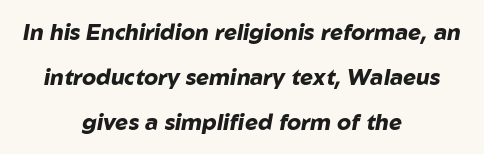
These words are printed bold, with thick strokes throughout. The gaps between neighbouring characters are ordinary and unremarkable. The specimen omits any rule beneath the text block's lines. Slant detected: the letters are inclined.
